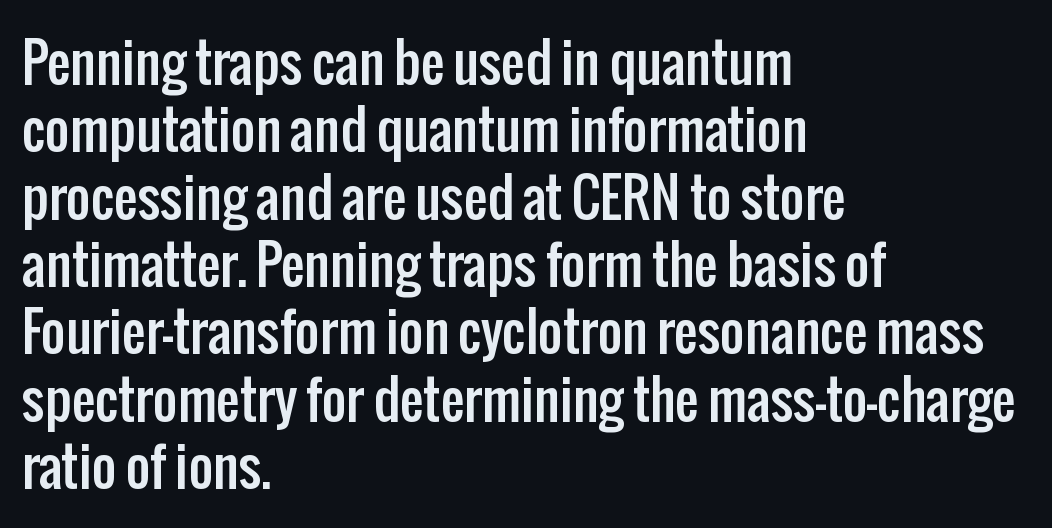
{"serif": "no", "italic": "no", "width": "condensed", "stroke_contrast": "low", "x_height": "medium", "monospaced": "no", "underline": "no", "align": "left", "line_spacing": "normal", "line_spacing_ratio": 1.27, "letter_spacing": "normal", "letter_spacing_em": 0.0, "glyph_px": 53}
